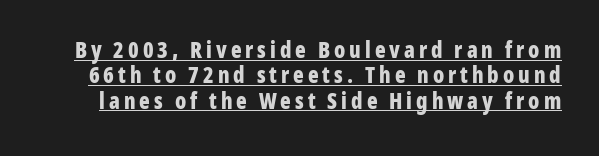
Each line of the rendering has a horizontal stroke beneath the glyphs. These words are printed bold, with thick strokes throughout. The lettering stays uniformly vertical, giving the passage a roman look. The line-height multiplier appears low, near solid setting.
